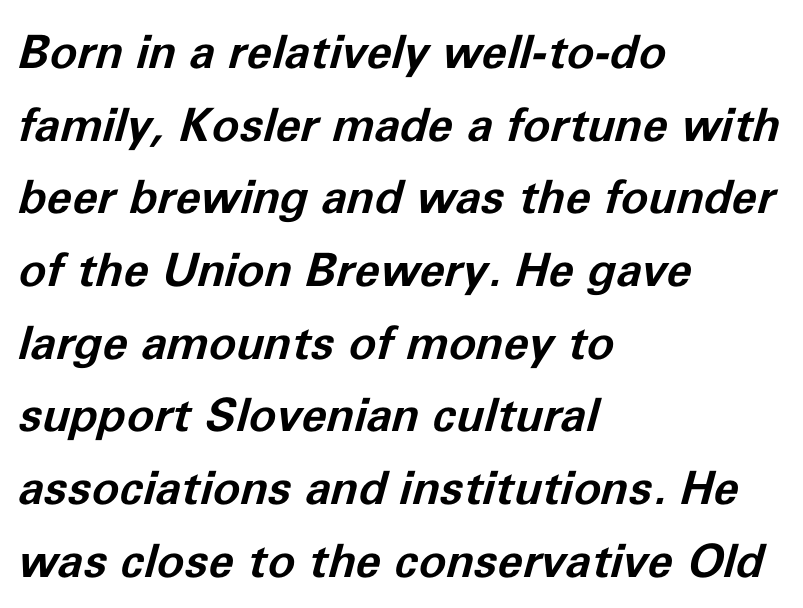
Q: Is the text bold? A: Yes.
Q: Is the text italic (slanted)? A: Yes, it leans right by about 11 degrees.
Q: Is the text underlined? A: No.
Q: How is the paragraph aligned? A: Left-aligned.
Q: Is the spacing between letters normal or unusually wide? A: Normal.
Q: Is the spacing between lines tight, normal or loose? A: Normal.
Q: Width (condensed, normal, or wide)? A: Normal.
Q: Stroke contrast? A: Low.
Q: x-height? A: Medium.
Q: Monospaced? A: No.
